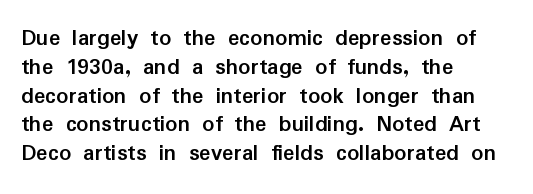
{"italic": "no", "bold": "yes", "underline": "no", "align": "left", "line_spacing_ratio": 1.2, "letter_spacing": "normal", "letter_spacing_em": 0.0, "glyph_px": 24}
